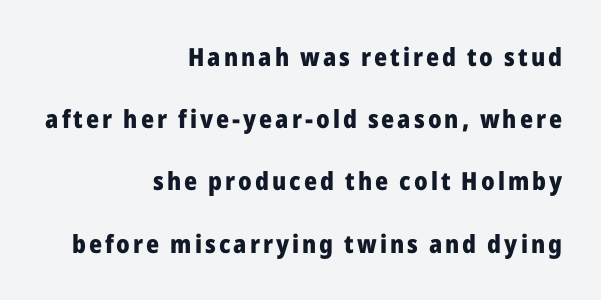
Q: Is the text bold? A: Yes.
Q: Is the text italic (slanted)? A: No, it is upright.
Q: Is the text underlined? A: No.
Q: How is the paragraph aligned? A: Right-aligned.
Q: Is the spacing between lines tight, normal or loose? A: Loose.
